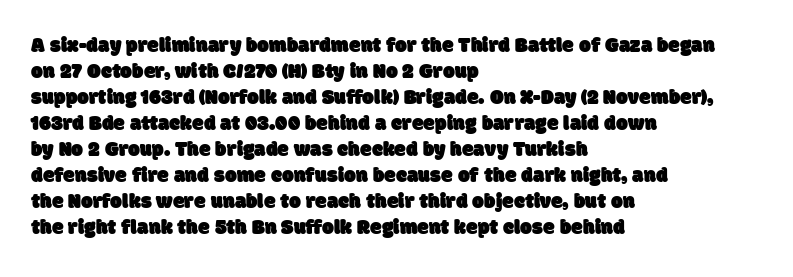
Short and long lines alike share a common starting point at left. Nobody touched the tracking dial on this one. The string is rendered with underlining switched off.
